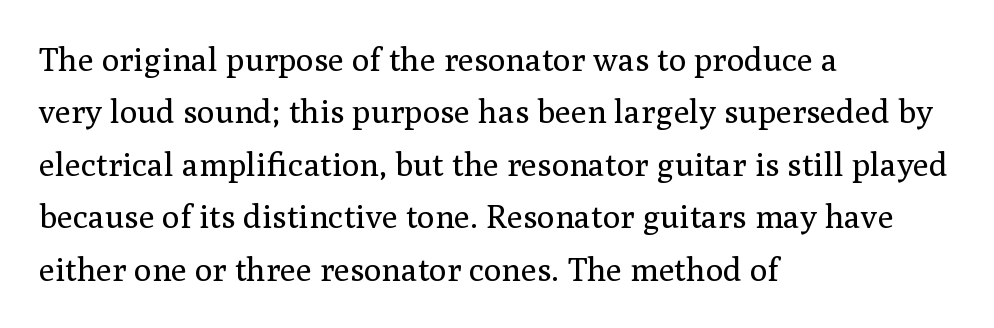
Q: Is the text bold? A: No.
Q: Is the text italic (slanted)? A: No, it is upright.
Q: Is the typeface a serif or a sans-serif typeface? A: Serif.
Q: Is the text underlined? A: No.
Q: How is the paragraph aligned? A: Left-aligned.
Q: Is the spacing between letters normal or unusually wide? A: Normal.
Q: Is the spacing between lines tight, normal or loose? A: Normal.
Q: Width (condensed, normal, or wide)? A: Normal.
Q: Stroke contrast? A: Medium.
Q: x-height? A: Medium.
Q: Monospaced? A: No.
